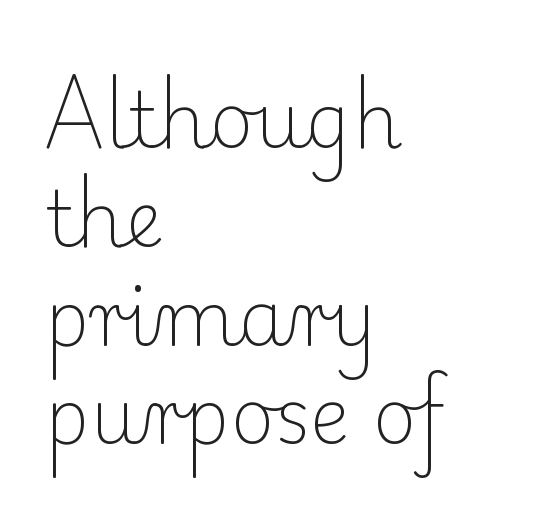
The image shows 76 px light serif type, upright; set left-aligned, normal line spacing (1.3x), normal letter spacing, not underlined; low stroke contrast and a small x-height.
